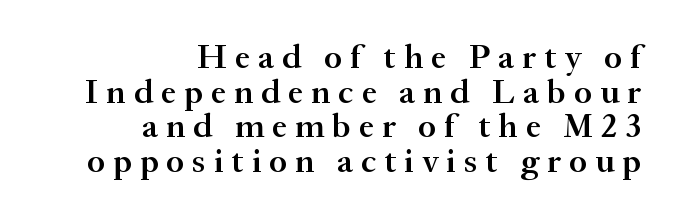
The image shows 34 px semibold serif type, upright; set right-aligned, tight line spacing (1.02x), unusually wide letter spacing (+0.24 em), not underlined; medium stroke contrast and a small x-height.
